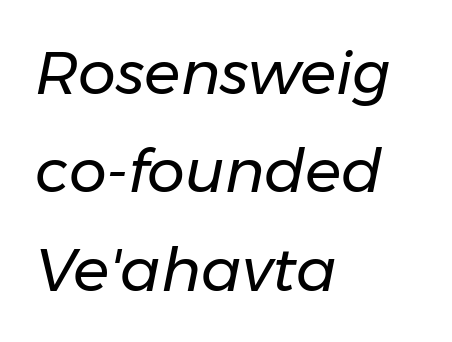
{"italic": "yes", "lean": "right", "slant_degrees": 11, "bold": "no", "weight": "regular", "width": "normal", "stroke_contrast": "low", "x_height": "medium", "monospaced": "no", "underline": "no", "align": "left", "line_spacing": "normal", "line_spacing_ratio": 1.64, "letter_spacing": "normal", "letter_spacing_em": 0.0, "glyph_px": 60}
